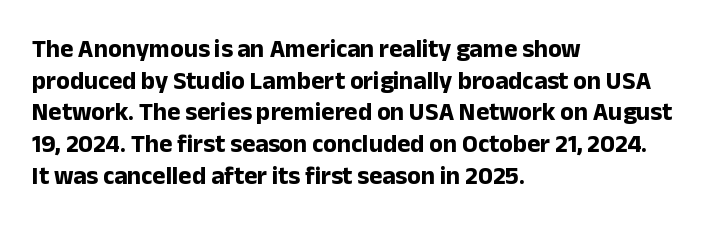
Short and long lines alike share a common starting point at left. The vertical gap from one line to the next is medium. Does the lettering tilt? It doesn't — this is upright. Underline: absent. The tracking reads as untouched default to a designer's eye. Chunky letters — that's bold for sure.
